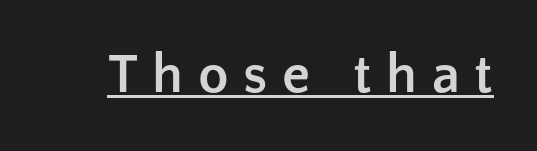
{"serif": "no", "italic": "no", "bold": "yes", "weight": "semibold", "width": "normal", "stroke_contrast": "low", "x_height": "medium", "monospaced": "no", "underline": "yes", "letter_spacing": "wide", "letter_spacing_em": 0.26, "glyph_px": 56}
